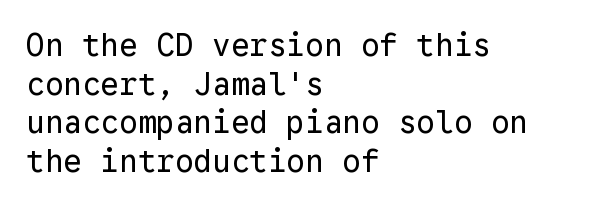
Q: Is the text bold? A: No.
Q: Is the text italic (slanted)? A: No, it is upright.
Q: Is the typeface a serif or a sans-serif typeface? A: Sans-serif.
Q: Is the text underlined? A: No.
Q: How is the paragraph aligned? A: Left-aligned.
Q: Is the spacing between letters normal or unusually wide? A: Normal.
Q: Is the spacing between lines tight, normal or loose? A: Normal.
Q: Width (condensed, normal, or wide)? A: Normal.
Q: Stroke contrast? A: Low.
Q: x-height? A: Medium.
Q: Monospaced? A: Yes.
